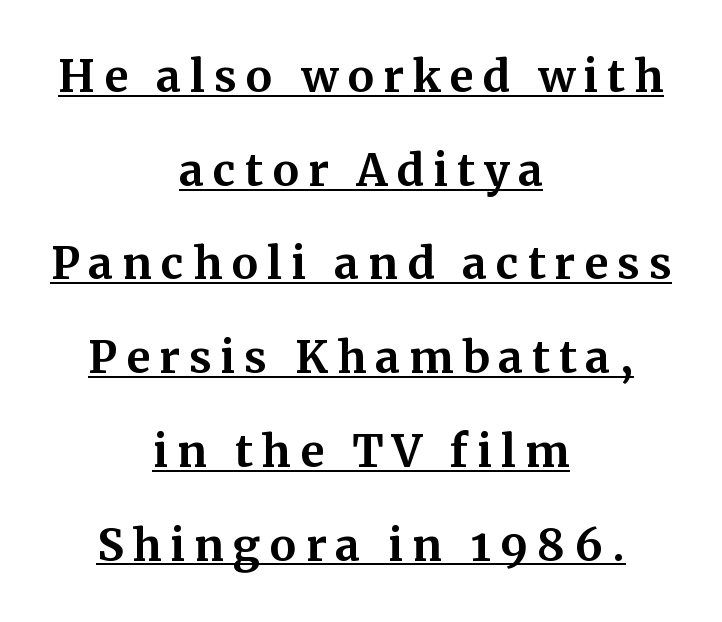
{"serif": "yes", "italic": "no", "bold": "yes", "weight": "bold", "width": "normal", "stroke_contrast": "medium", "x_height": "medium", "monospaced": "no", "underline": "yes", "align": "center", "line_spacing": "loose", "line_spacing_ratio": 2.13, "letter_spacing": "wide", "letter_spacing_em": 0.2, "glyph_px": 44}
